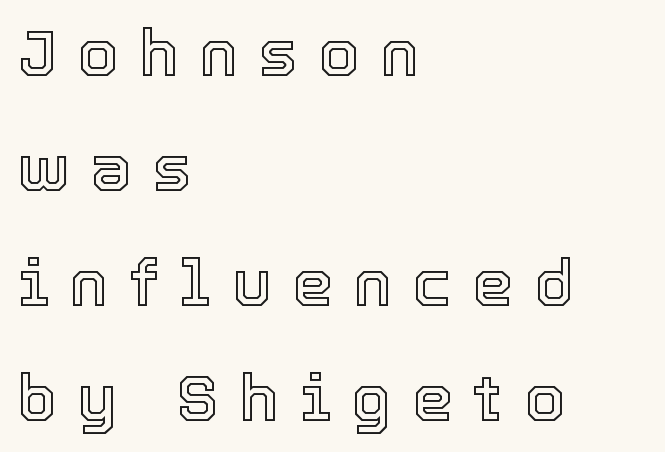
{"italic": "no", "width": "normal", "x_height": "medium", "monospaced": "no", "underline": "no", "align": "left", "line_spacing_ratio": 1.77, "letter_spacing": "wide", "letter_spacing_em": 0.32, "glyph_px": 65}
